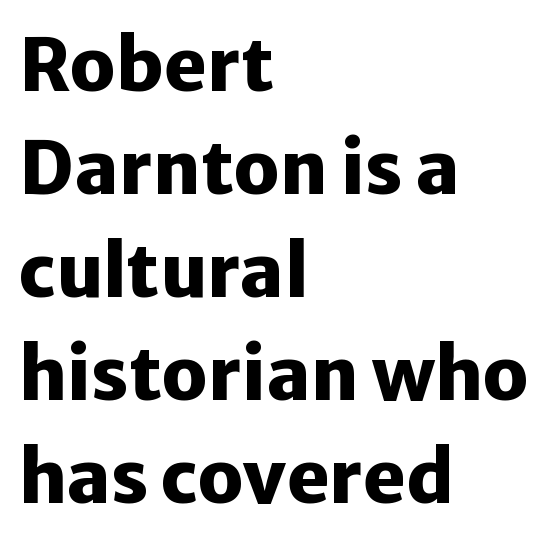
{"serif": "no", "italic": "no", "bold": "yes", "weight": "heavy", "width": "normal", "stroke_contrast": "low", "x_height": "medium", "monospaced": "no", "underline": "no", "align": "left", "line_spacing": "normal", "line_spacing_ratio": 1.41, "letter_spacing": "normal", "letter_spacing_em": 0.0, "glyph_px": 73}
